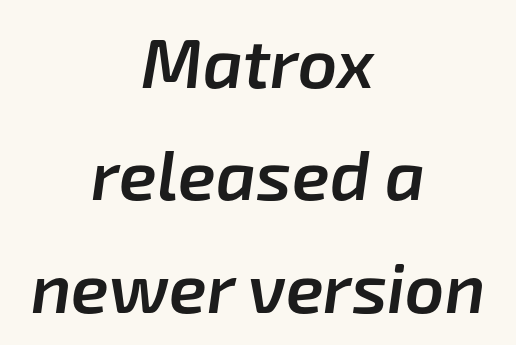
The image shows 69 px semibold type, italic (leaning right); set centered, normal line spacing (1.63x), normal letter spacing, not underlined; low stroke contrast and a medium x-height.
